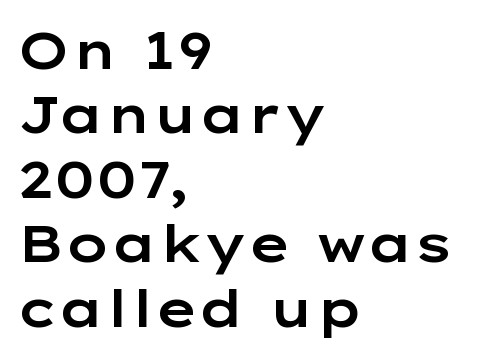
The image shows 52 px wide sans-serif type, upright; set left-aligned, line spacing 1.24x, normal letter spacing, not underlined; low stroke contrast and a medium x-height.
